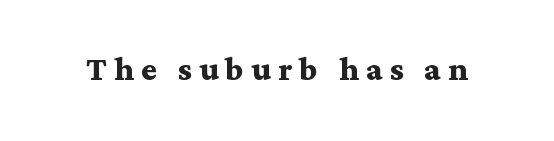
The image shows 42 px semibold, wide serif type, upright; set not underlined; medium stroke contrast and a medium x-height.
